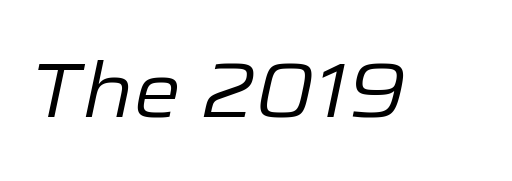
The image shows 76 px regular-weight type, italic (leaning right); set normal letter spacing, not underlined; low stroke contrast and a medium x-height.
